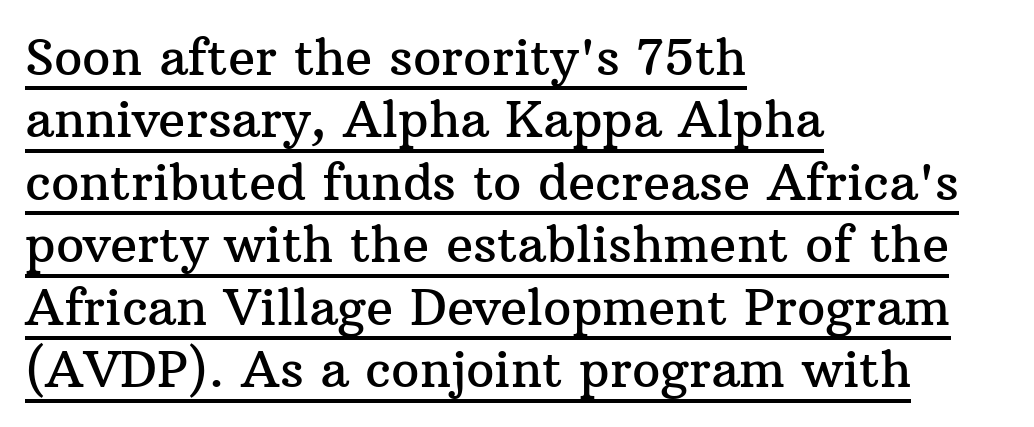
{"serif": "yes", "italic": "no", "width": "normal", "stroke_contrast": "medium", "x_height": "medium", "monospaced": "no", "underline": "yes", "align": "left", "line_spacing": "normal", "line_spacing_ratio": 1.25, "letter_spacing": "normal", "letter_spacing_em": 0.0, "glyph_px": 50}
